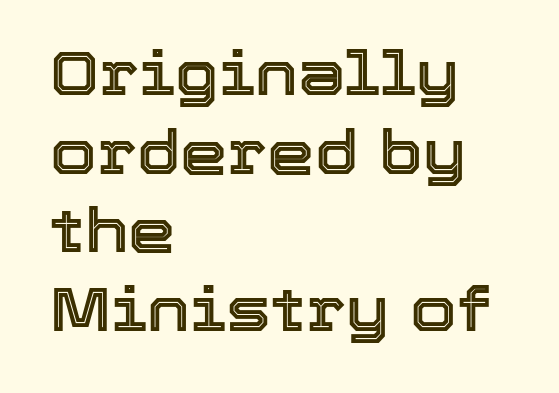
Lines of text with bare space underneath. The rag falls on the right side of this text block. The letters advance in unequal steps, a hallmark of proportional type. A typesetter would call this leading conventional body-copy spacing. Between one letter and the next there's only the usual sliver of space.
